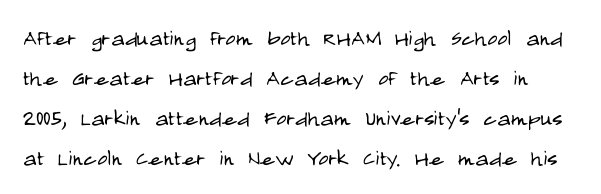
{"serif": "no", "italic": "no", "bold": "no", "weight": "light", "width": "condensed", "stroke_contrast": "low", "x_height": "large", "monospaced": "no", "underline": "no", "line_spacing": "normal", "line_spacing_ratio": 1.43, "letter_spacing": "normal", "letter_spacing_em": 0.0, "glyph_px": 28}
